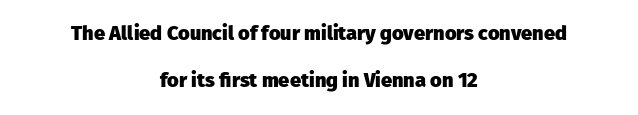
The image shows 20 px bold type, upright; set centered, loose line spacing (2.36x), normal letter spacing, not underlined.
